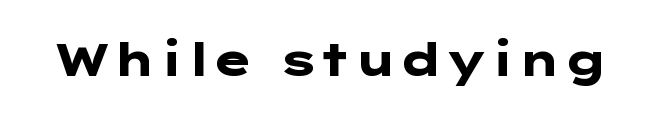
Check the space under the baseline: it is left empty. Classification — sans serif. Posture: straight, roman, zero tilt. The rendering uses a bold face; every stroke is thick and dark.
